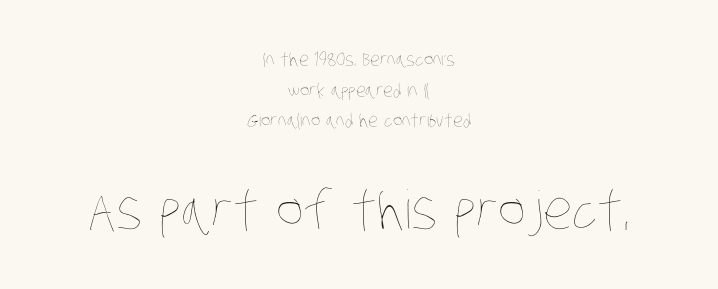
No chunkiness to these letters — they're not bold. Lines of text with bare space underneath. Inter-character spacing is left at the font's built-in metrics. Each new line begins a customary step beneath the previous one. A student would notice the bottom passage is typeset larger than what precedes it. The text block is weighted toward neither margin, spreading evenly from the middle.
